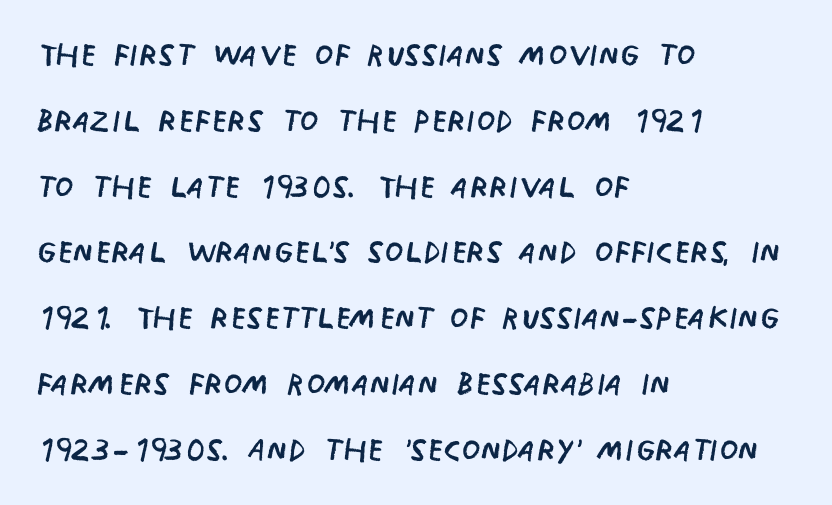
The lines are quadded left. In terms of leading, this rendering sits right in the middle. This sample uses a sans-serif face. These lines are rendered in a variable-pitch font.
